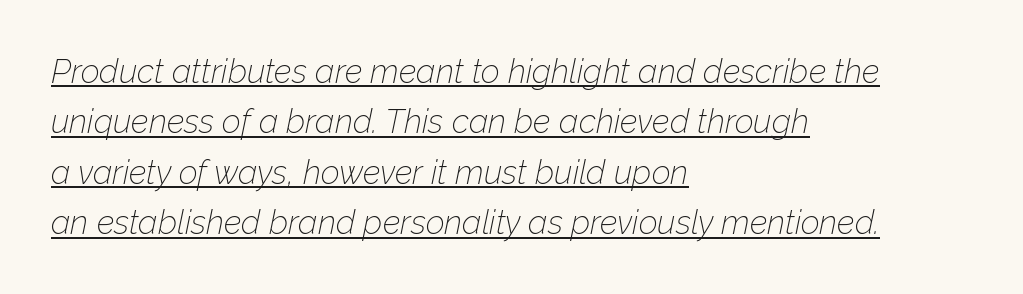
The image shows 33 px thin type, italic (leaning right); set left-aligned, normal line spacing (1.53x), normal letter spacing, underlined; low stroke contrast and a medium x-height.
